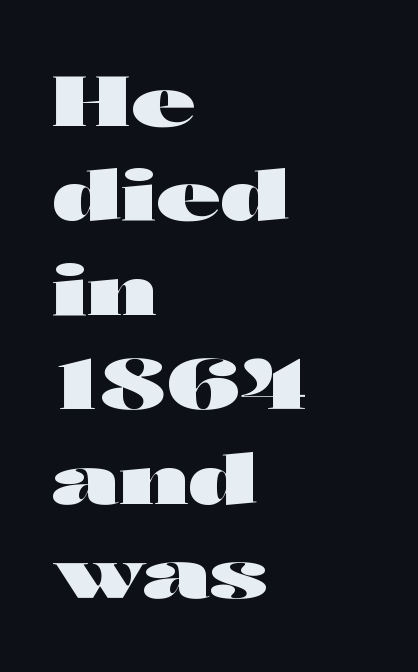
The rows are spaced the way most documents space them. Posture: straight, roman, zero tilt. Pretty heavy lettering here — definitely bold.
